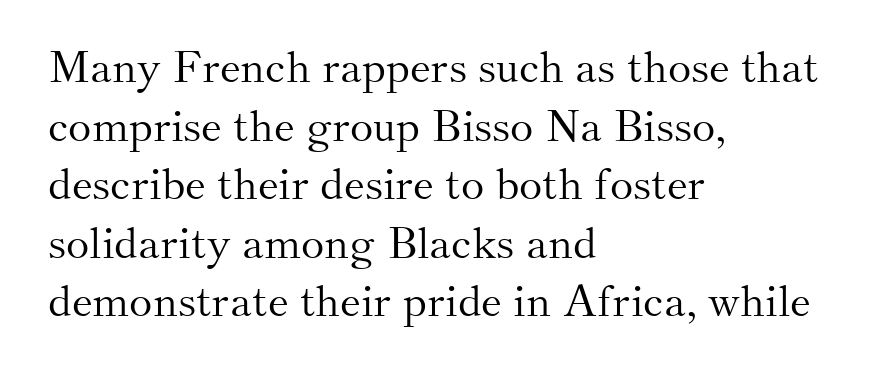
Q: Is the text bold? A: No.
Q: Is the text italic (slanted)? A: No, it is upright.
Q: Is the typeface a serif or a sans-serif typeface? A: Serif.
Q: Is the text underlined? A: No.
Q: How is the paragraph aligned? A: Left-aligned.
Q: Is the spacing between letters normal or unusually wide? A: Normal.
Q: Is the spacing between lines tight, normal or loose? A: Normal.
Q: Width (condensed, normal, or wide)? A: Normal.
Q: Stroke contrast? A: Medium.
Q: x-height? A: Small.
Q: Monospaced? A: No.
